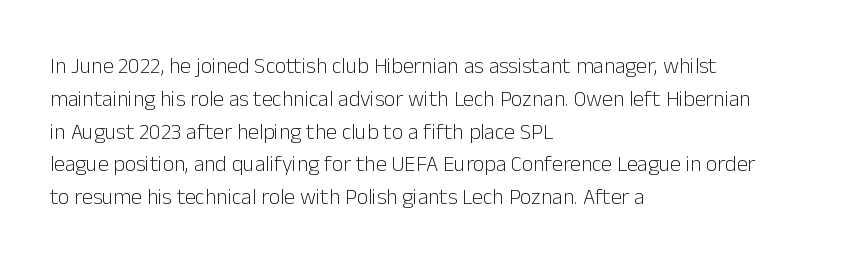
Descender tails drop into unmarked territory. Vertically, the passage feels balanced, rows spaced as you'd expect. The typesetter chose a ragged-right arrangement here. The typography opts for an upright posture over an oblique one. The rendering keeps characters at their native spacing. Stroke mass is kept to a normal reading level or below.
